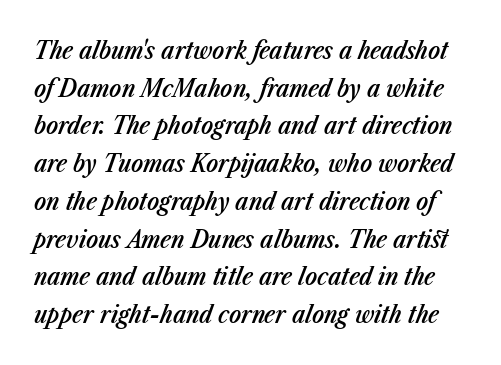
{"italic": "yes", "lean": "right", "slant_degrees": 23, "bold": "semi", "underline": "no", "line_spacing": "normal", "line_spacing_ratio": 1.51, "letter_spacing": "normal", "letter_spacing_em": 0.0, "glyph_px": 25}
